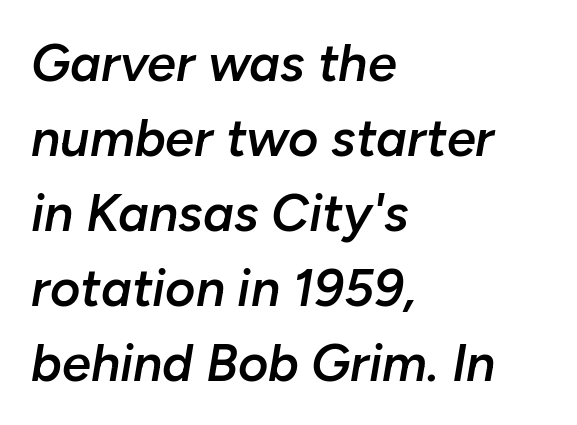
The image shows 52 px semibold type, italic (leaning right); set left-aligned, normal line spacing (1.44x), normal letter spacing, not underlined; low stroke contrast and a medium x-height.
